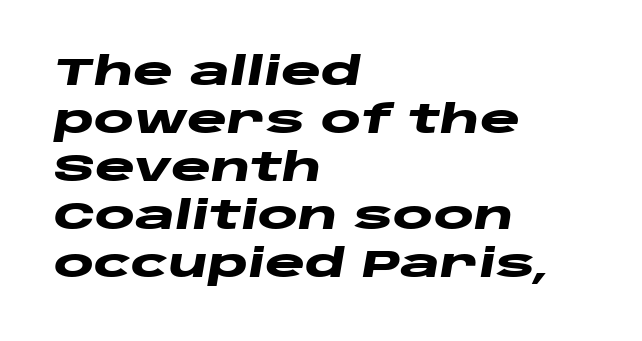
The image shows 38 px heavy, wide type, italic (leaning right); set left-aligned, normal line spacing (1.26x), normal letter spacing, not underlined; low stroke contrast and a large x-height.
